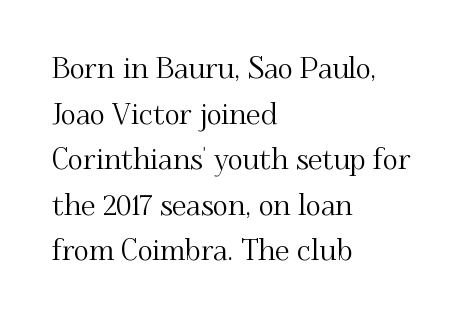
The strip under each line holds only bare page. Does the copy run flush right? No — it runs flush left. The rendering shows small feet on the letterforms — a serif design. The vertical gap from one line to the next is medium. Spacing between characters is what you'd get straight out of the box. The font's upright variant was chosen for this text.
